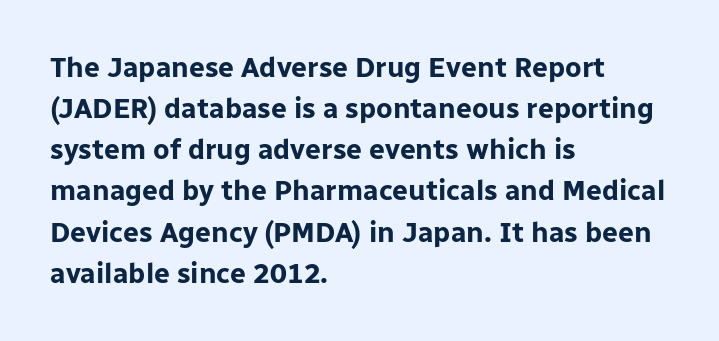
The image shows 28 px bold sans-serif type, upright; set left-aligned, normal line spacing (1.47x), normal letter spacing, not underlined; low stroke contrast and a medium x-height.
